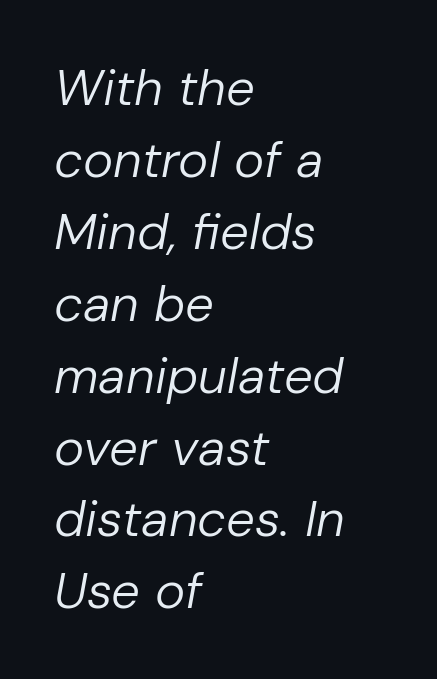
Is this a heavy cut? Hardly; it is regular or lighter. Designer's note — italics engaged. The tracking reads as untouched default to a designer's eye. The passage shown stacks its lines at a standard gap. You could not count columns in this text — the font is proportionally spaced.
